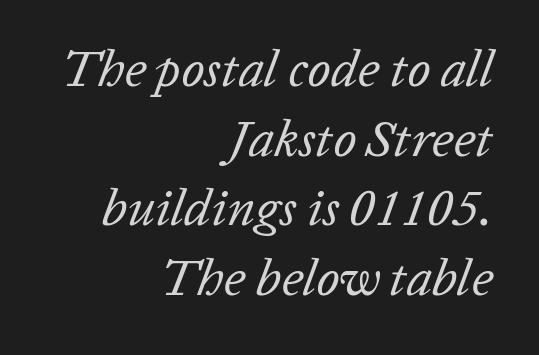
Q: Is the text bold? A: No.
Q: Is the text italic (slanted)? A: Yes, it leans right by about 20 degrees.
Q: Is the text underlined? A: No.
Q: How is the paragraph aligned? A: Right-aligned.
Q: Is the spacing between letters normal or unusually wide? A: Normal.
Q: Is the spacing between lines tight, normal or loose? A: Normal.
Q: Width (condensed, normal, or wide)? A: Normal.
Q: Stroke contrast? A: Low.
Q: x-height? A: Medium.
Q: Monospaced? A: No.
